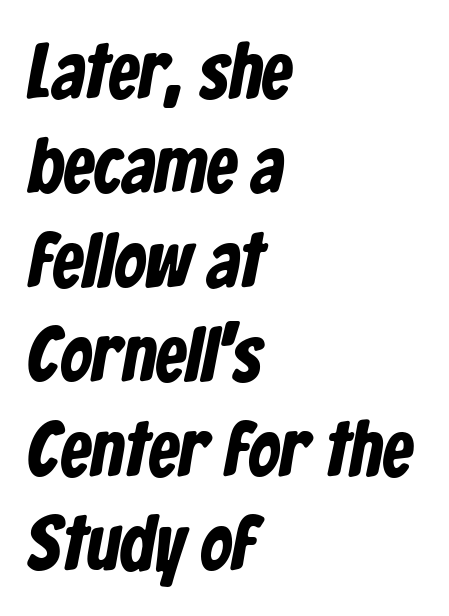
The image shows 78 px bold, condensed sans-serif type; set left-aligned, line spacing 1.21x, normal letter spacing, not underlined; low stroke contrast and a medium x-height.
